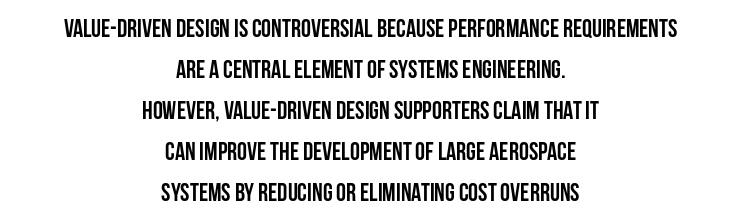
Q: Is the text bold? A: Yes.
Q: Is the text italic (slanted)? A: No, it is upright.
Q: Is the text underlined? A: No.
Q: How is the paragraph aligned? A: Centered.
Q: Is the spacing between letters normal or unusually wide? A: Normal.
Q: Is the spacing between lines tight, normal or loose? A: Normal.
